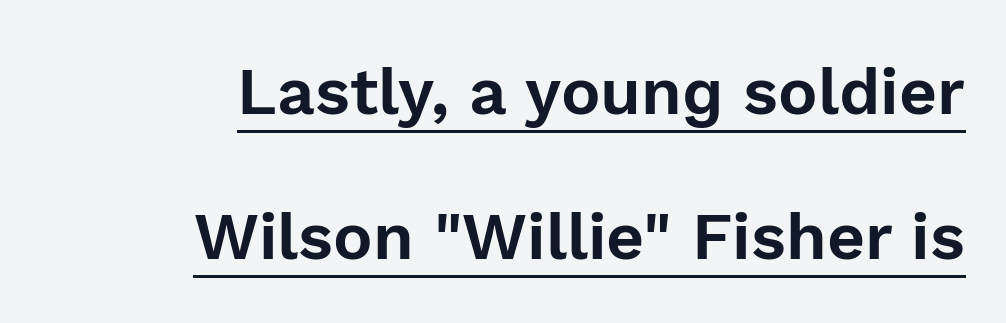
Q: Is the text italic (slanted)? A: No, it is upright.
Q: Is the typeface a serif or a sans-serif typeface? A: Sans-serif.
Q: Is the text underlined? A: Yes.
Q: How is the paragraph aligned? A: Right-aligned.
Q: Is the spacing between letters normal or unusually wide? A: Normal.
Q: Is the spacing between lines tight, normal or loose? A: Loose.
Q: Width (condensed, normal, or wide)? A: Normal.
Q: x-height? A: Medium.
Q: Monospaced? A: No.
